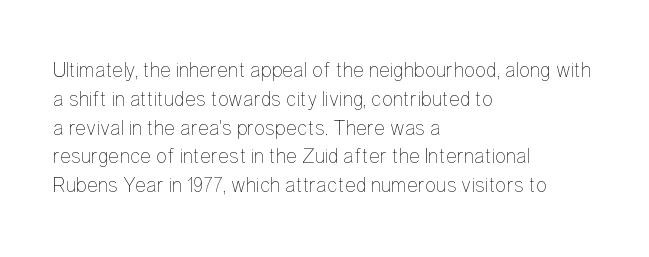
Each new line begins a customary step beneath the previous one. Stems here are at most as thick as an everyday book face. Words appear dense and cohesive because spacing is normal. Descenders hang freely into open space. The axis of the letterforms is exactly vertical.
